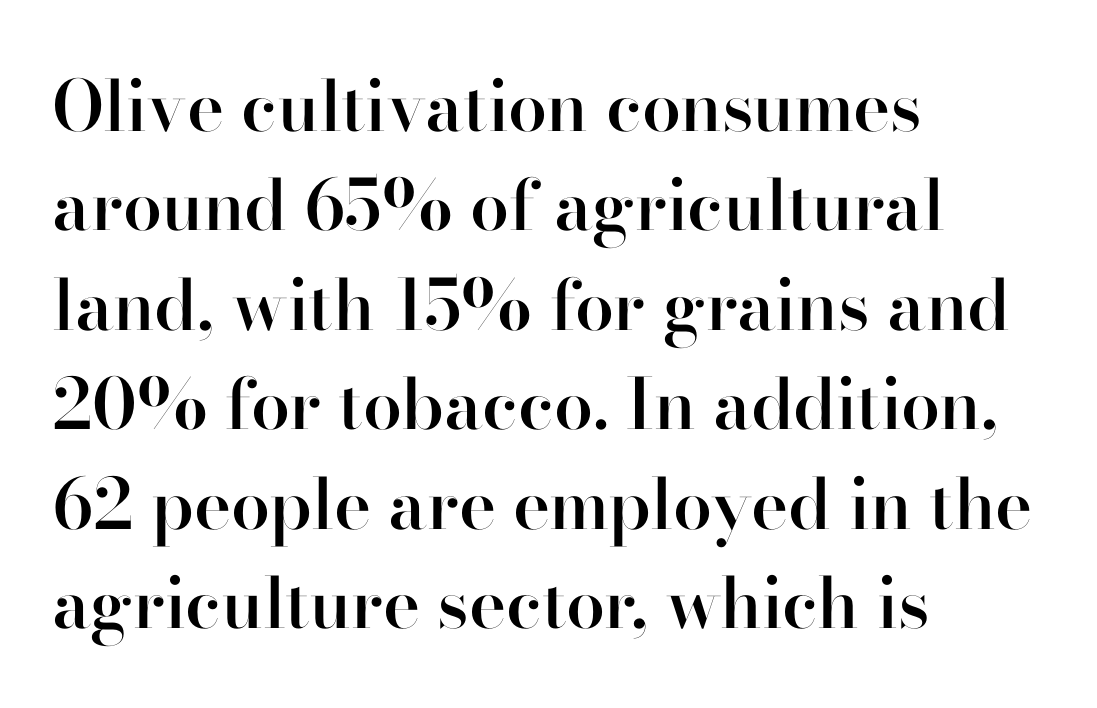
The image shows 70 px semibold serif type, upright; set left-aligned, normal line spacing (1.42x), normal letter spacing, not underlined; high stroke contrast and a small x-height.
